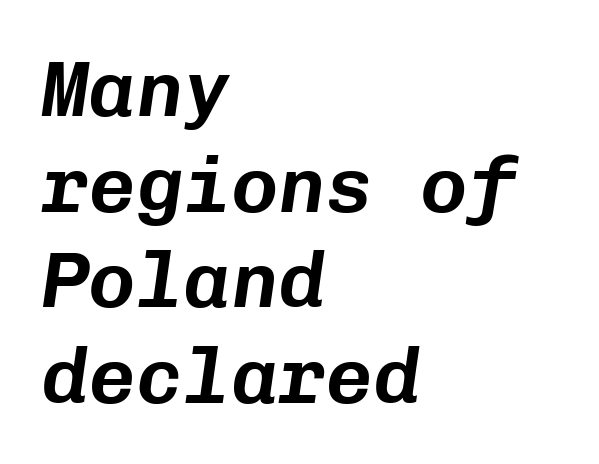
Would a proofreader flag this as italicized? Yes. Is this a fixed-width face? Yes — each glyph sits in an identical cell. Descenders are the only things crossing below the line. The ragged edge is on the right, which tells us the setting is flush left. The letters sit at their default tracking, neither squeezed nor spread.
